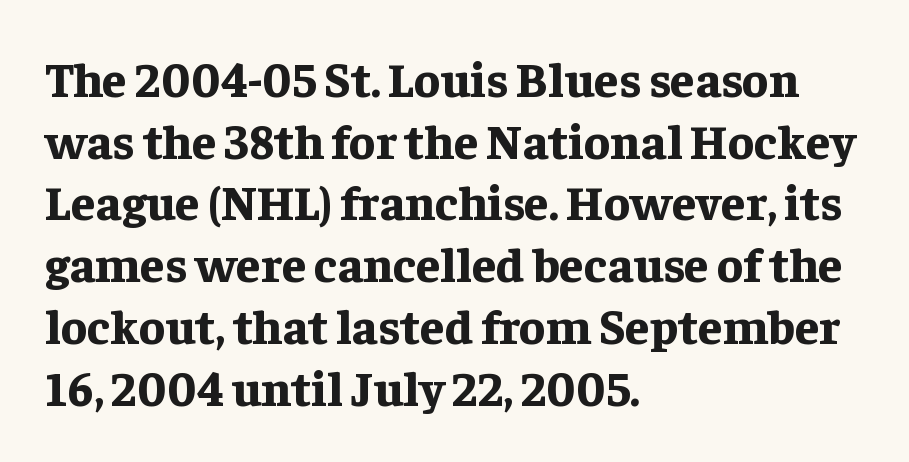
The image shows 49 px bold serif type, upright; set left-aligned, normal line spacing (1.26x), normal letter spacing, not underlined; low stroke contrast and a medium x-height.
